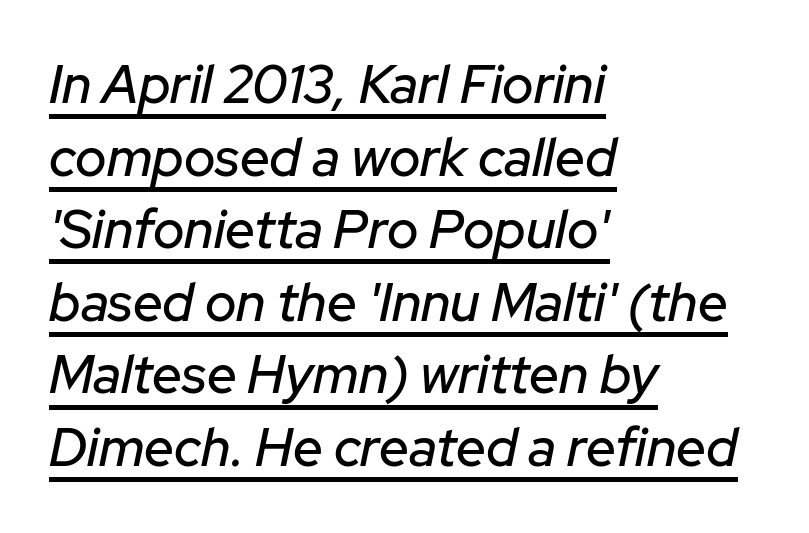
Caption: multi-line text, flush left, ragged right. Notice how descenders clear the ascenders below comfortably — that's standard leading. Every word sits above its own underline. Proportional: the letters do not fall into vertical columns.
